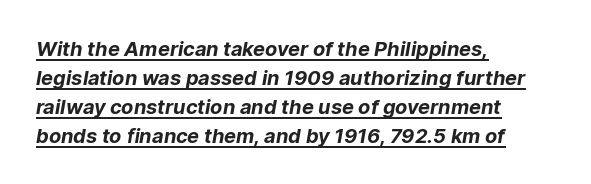
Q: Is the text bold? A: Yes.
Q: Is the text underlined? A: Yes.
Q: How is the paragraph aligned? A: Left-aligned.
Q: Is the spacing between letters normal or unusually wide? A: Normal.
Q: Is the spacing between lines tight, normal or loose? A: Normal.
